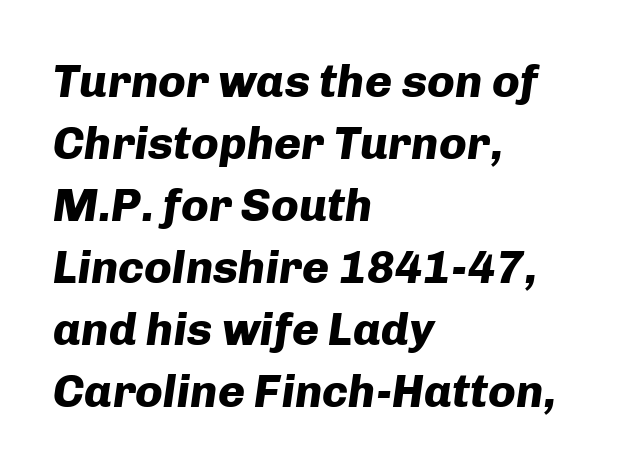
Q: Is the text bold? A: Yes.
Q: Is the text italic (slanted)? A: Yes, it leans right by about 8 degrees.
Q: Is the text underlined? A: No.
Q: How is the paragraph aligned? A: Left-aligned.
Q: Is the spacing between letters normal or unusually wide? A: Normal.
Q: Is the spacing between lines tight, normal or loose? A: Normal.
Q: Width (condensed, normal, or wide)? A: Normal.
Q: Stroke contrast? A: Low.
Q: x-height? A: Medium.
Q: Monospaced? A: No.
